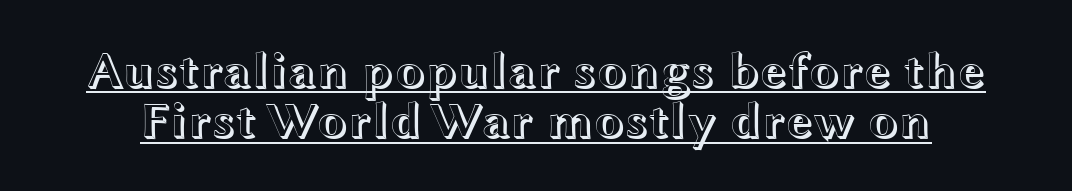
The image shows 50 px wide type, upright; set tight line spacing (1.01x), normal letter spacing, underlined; a medium x-height.
